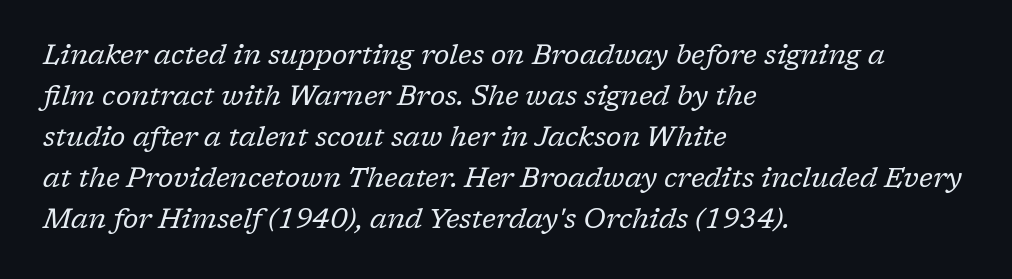
Check where the strokes stop: tiny serifs finish them off. No chunkiness to these letters — they're not bold. Each word holds together tightly as a unit, with standard inter-letter gaps. Horizontal alignment here is leftward, the default for most running prose. Yep, that's italic — everything's leaning. How would I describe the line gaps? Plain and ordinary.
